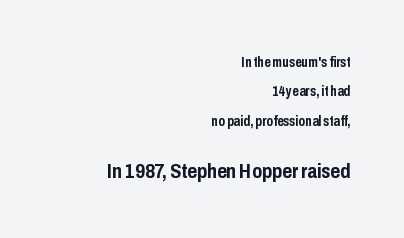
Q: Is the text bold? A: Yes.
Q: Is the text italic (slanted)? A: No, it is upright.
Q: Is the text underlined? A: No.
Q: How is the paragraph aligned? A: Right-aligned.
Q: Is the spacing between letters normal or unusually wide? A: Normal.
Q: Is the spacing between lines tight, normal or loose? A: Loose.
Q: Which block of text is set in a larger size, the first (top) or the second (bottom)? A: The second (bottom) one.
